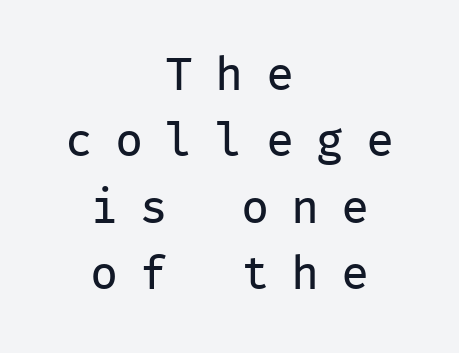
{"serif": "no", "italic": "no", "bold": "no", "weight": "regular", "width": "normal", "stroke_contrast": "low", "x_height": "medium", "monospaced": "yes", "underline": "no", "align": "center", "line_spacing": "normal", "line_spacing_ratio": 1.41, "letter_spacing": "wide", "letter_spacing_em": 0.47, "glyph_px": 47}
